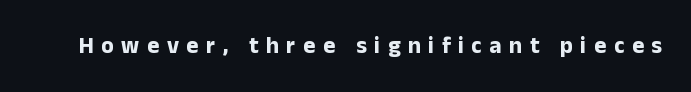
{"italic": "no", "bold": "yes", "underline": "no", "letter_spacing": "wide", "letter_spacing_em": 0.33, "glyph_px": 23}
